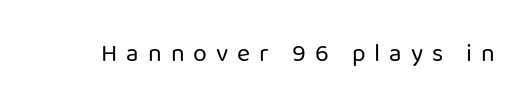
Q: Is the text bold? A: No.
Q: Is the text italic (slanted)? A: No, it is upright.
Q: Is the text underlined? A: No.
Q: Is the spacing between letters normal or unusually wide? A: Unusually wide.
